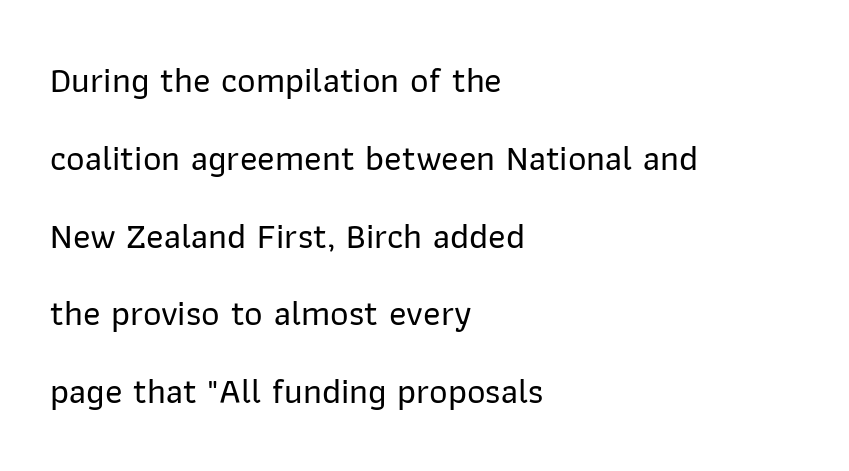
Q: Is the text italic (slanted)? A: No, it is upright.
Q: Is the typeface a serif or a sans-serif typeface? A: Sans-serif.
Q: Is the text underlined? A: No.
Q: How is the paragraph aligned? A: Left-aligned.
Q: Is the spacing between letters normal or unusually wide? A: Normal.
Q: Is the spacing between lines tight, normal or loose? A: Loose.
Q: Width (condensed, normal, or wide)? A: Normal.
Q: Stroke contrast? A: Low.
Q: x-height? A: Medium.
Q: Monospaced? A: No.
